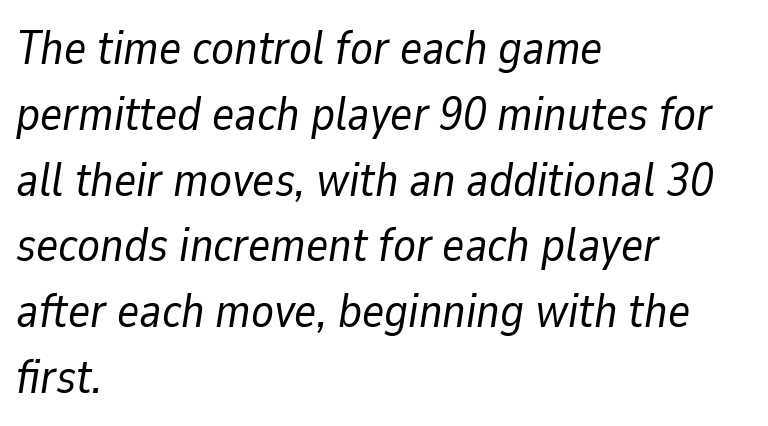
Q: Is the text bold? A: No.
Q: Is the text italic (slanted)? A: Yes, it leans right by about 9 degrees.
Q: Is the text underlined? A: No.
Q: How is the paragraph aligned? A: Left-aligned.
Q: Is the spacing between letters normal or unusually wide? A: Normal.
Q: Is the spacing between lines tight, normal or loose? A: Normal.
Q: Width (condensed, normal, or wide)? A: Normal.
Q: Stroke contrast? A: Low.
Q: x-height? A: Medium.
Q: Monospaced? A: No.
